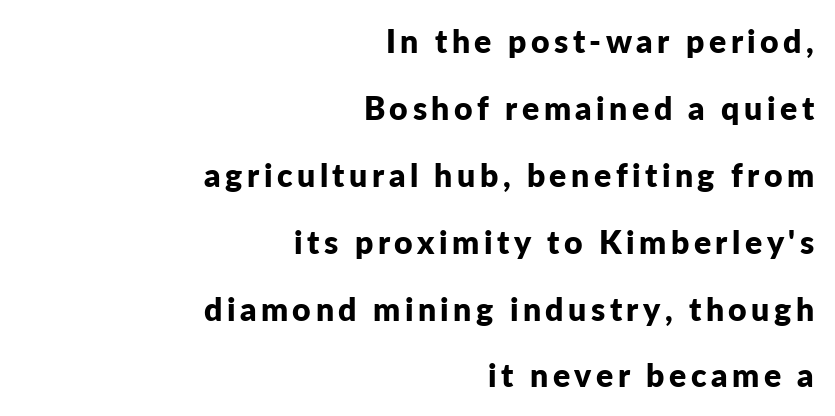
{"serif": "no", "italic": "no", "bold": "yes", "weight": "bold", "width": "normal", "stroke_contrast": "low", "x_height": "medium", "monospaced": "no", "underline": "no", "align": "right", "line_spacing": "loose", "line_spacing_ratio": 2.09, "glyph_px": 32}
